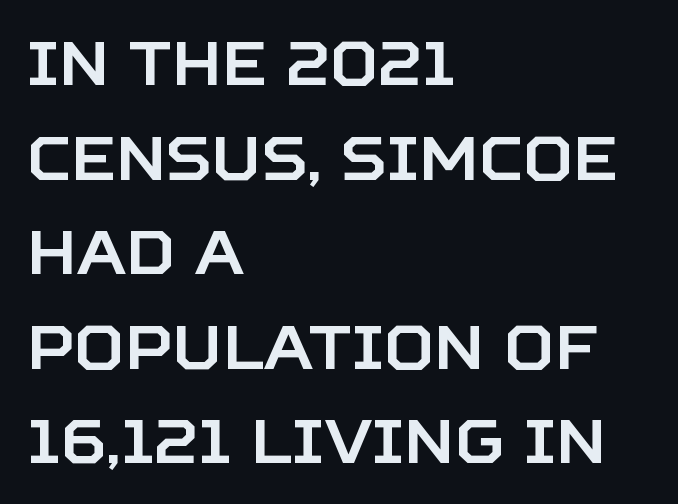
Each letter's strokes conclude bluntly, with no projecting serifs. Beneath every word, the page is bare. Teacher's note: observe the even left margin — that is flush-left alignment. The font's upright variant was chosen for this text. The line texture is even and compact thanks to regular tracking.
